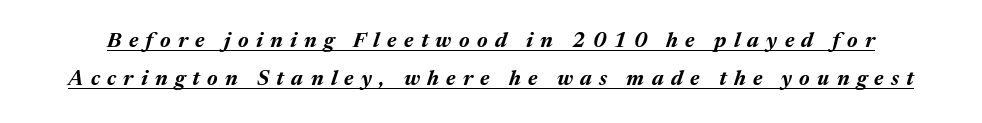
{"italic": "yes", "lean": "right", "slant_degrees": 17, "bold": "yes", "underline": "yes", "line_spacing_ratio": 1.82, "letter_spacing": "wide", "letter_spacing_em": 0.35, "glyph_px": 21}
